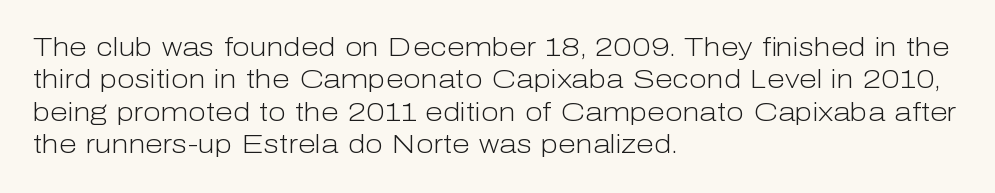
The image shows 26 px text type, upright; set left-aligned, normal line spacing (1.25x), normal letter spacing, not underlined.
